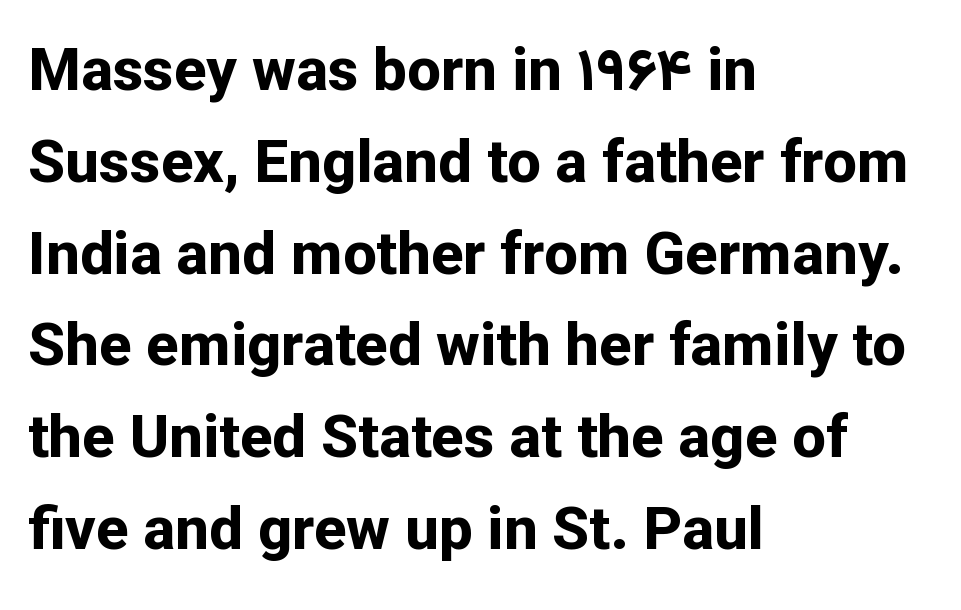
The image shows 60 px bold sans-serif type, upright; set left-aligned, normal line spacing (1.53x), normal letter spacing, not underlined; low stroke contrast and a medium x-height.
